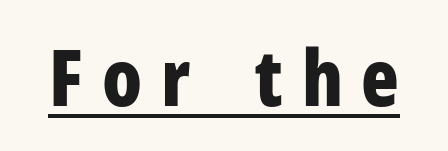
Q: Is the text bold? A: Yes.
Q: Is the text italic (slanted)? A: No, it is upright.
Q: Is the typeface a serif or a sans-serif typeface? A: Sans-serif.
Q: Is the text underlined? A: Yes.
Q: Is the spacing between letters normal or unusually wide? A: Unusually wide.
Q: Width (condensed, normal, or wide)? A: Condensed.
Q: Stroke contrast? A: Low.
Q: x-height? A: Medium.
Q: Monospaced? A: No.
